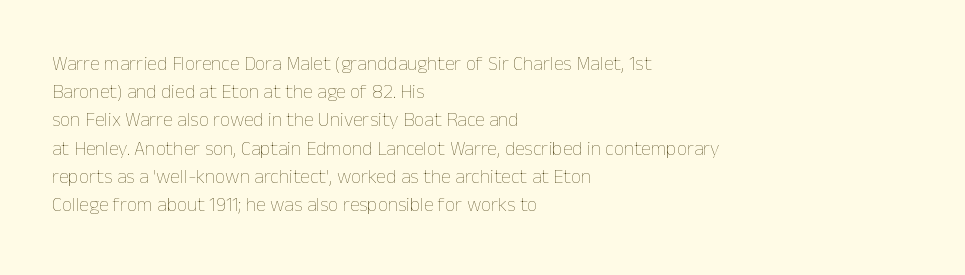
The image shows 20 px text type, upright; set left-aligned, normal line spacing (1.41x), normal letter spacing, not underlined.
